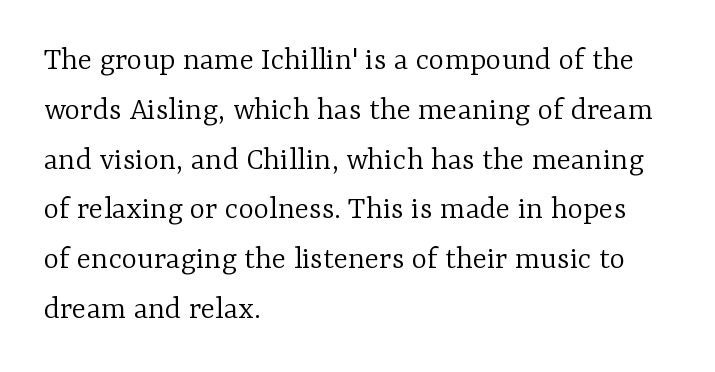
Ordinary non-slanted type is in use. Stem width sits at or under what a default text font uses. Vertical spacing — default. The face used here is proportionally spaced, like ordinary book or web type.
